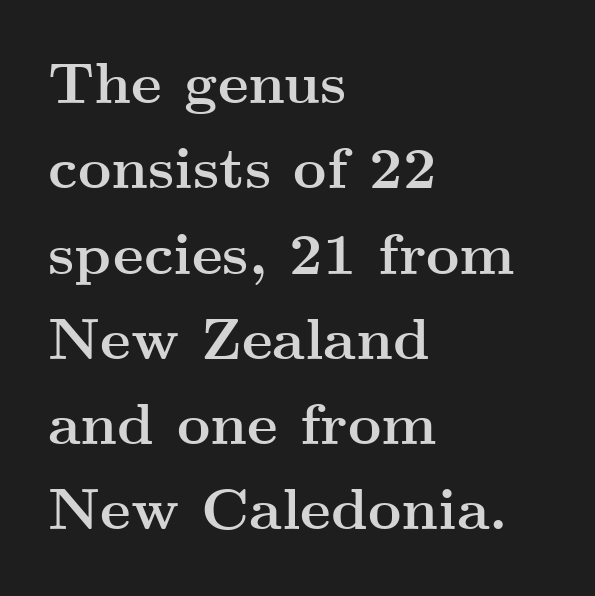
Rows of type keep a routine distance in the vertical direction. Compared with typical body copy, the letter spacing here is the same. The baseline area is clear. Typesetter's note: full bold, strokes at maximum text heaviness. Horizontal alignment here is leftward, the default for most running prose. The axis of the letterforms is exactly vertical.
